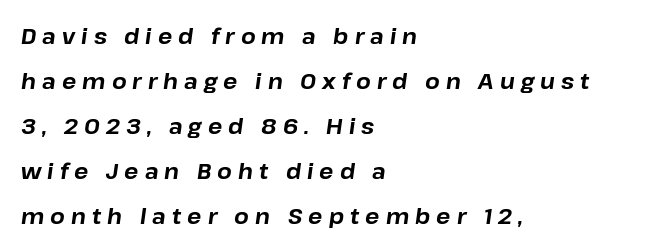
The typesetter chose a ragged-right arrangement here. Observe the wide spacing: letters keep a clear distance from each other. Strokes here are thick enough to call this a true bold. Underlining? Definitely not there. What's the leading like? Stretched, with rows far apart. Does the lettering tilt? It does — this is italic.
